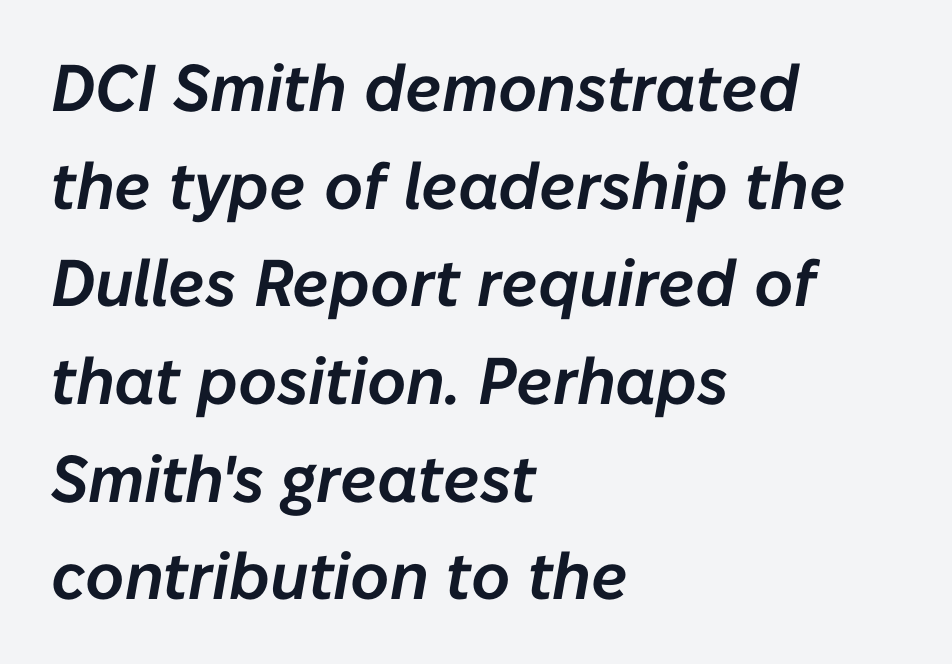
{"italic": "yes", "lean": "right", "slant_degrees": 10, "width": "normal", "stroke_contrast": "low", "x_height": "medium", "monospaced": "no", "underline": "no", "align": "left", "line_spacing": "normal", "line_spacing_ratio": 1.48, "letter_spacing": "normal", "letter_spacing_em": 0.0, "glyph_px": 66}
